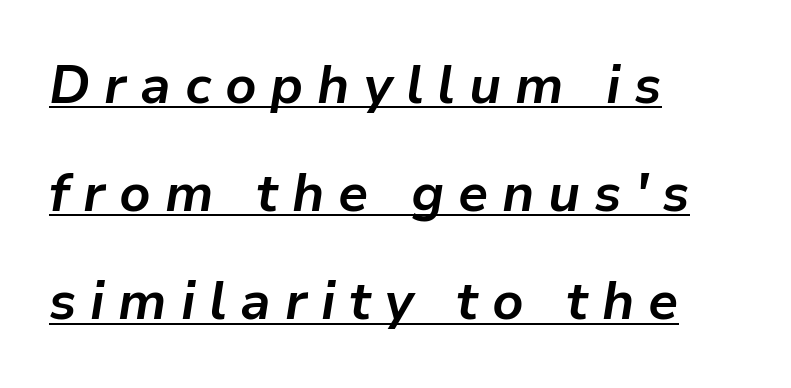
These words are printed bold, with thick strokes throughout. Tracking here is generous; glyphs stand well apart from one another. Rows of type keep a wide berth in the vertical direction. This rendering features underlined lettering. The passage is arranged the way most books set body copy — flush left.
